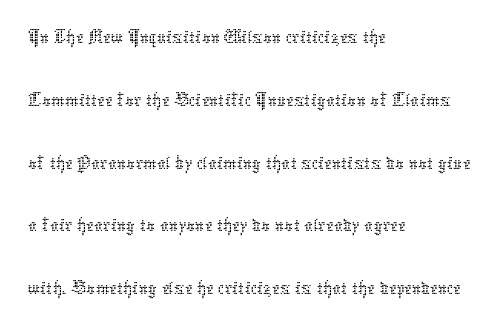
{"italic": "no", "bold": "no", "weight": "thin", "width": "normal", "stroke_contrast": "low", "x_height": "medium", "monospaced": "no", "underline": "no", "align": "left", "line_spacing": "normal", "line_spacing_ratio": 1.46, "letter_spacing": "normal", "letter_spacing_em": 0.0, "glyph_px": 43}
